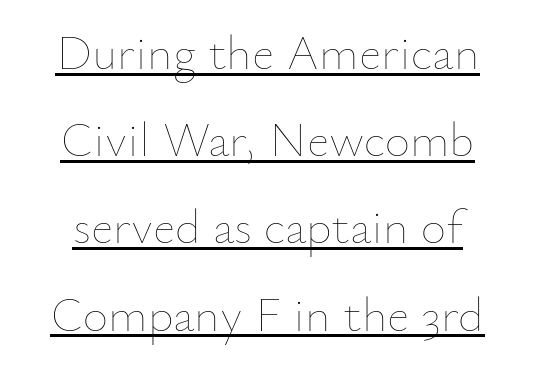
{"italic": "no", "bold": "no", "weight": "thin", "width": "normal", "stroke_contrast": "low", "x_height": "small", "monospaced": "no", "underline": "yes", "align": "center", "line_spacing_ratio": 1.78, "letter_spacing": "normal", "letter_spacing_em": 0.0, "glyph_px": 49}
